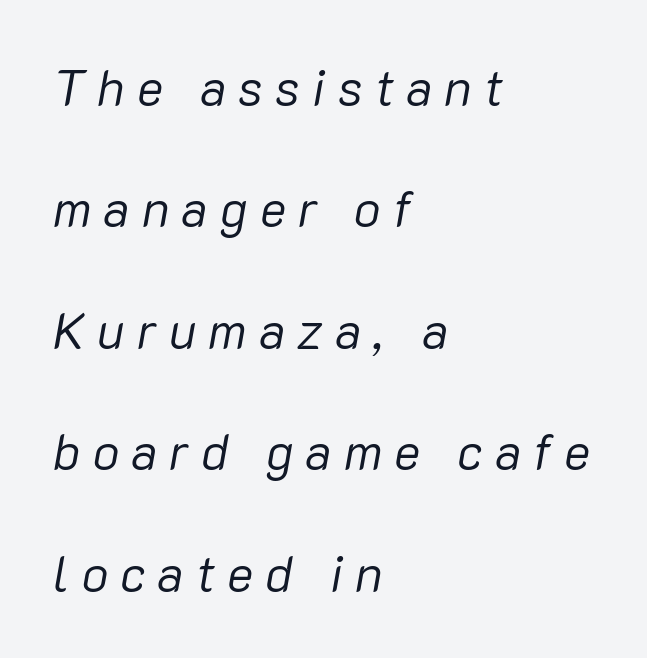
Q: Is the text bold? A: No.
Q: Is the text italic (slanted)? A: Yes, it leans right by about 10 degrees.
Q: Is the text underlined? A: No.
Q: How is the paragraph aligned? A: Left-aligned.
Q: Is the spacing between letters normal or unusually wide? A: Unusually wide.
Q: Is the spacing between lines tight, normal or loose? A: Loose.
Q: Width (condensed, normal, or wide)? A: Normal.
Q: Stroke contrast? A: Low.
Q: x-height? A: Medium.
Q: Monospaced? A: No.
